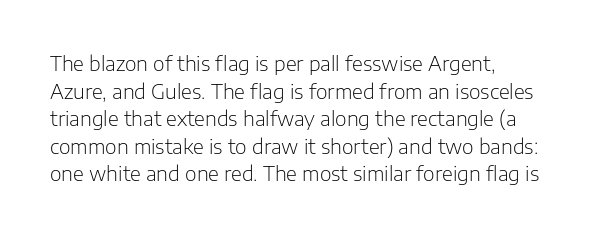
{"italic": "no", "bold": "no", "underline": "no", "align": "left", "line_spacing": "normal", "line_spacing_ratio": 1.38, "letter_spacing": "normal", "letter_spacing_em": 0.0, "glyph_px": 20}
